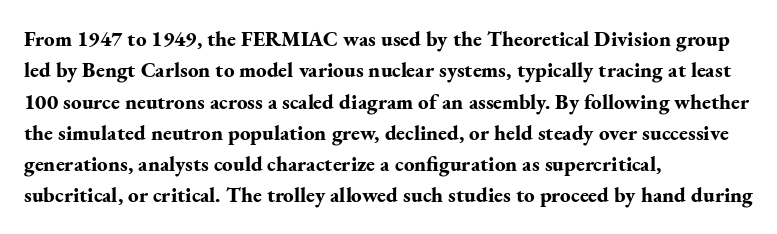
The image shows 21 px bold type, upright; set left-aligned, normal line spacing (1.49x), normal letter spacing, not underlined.
